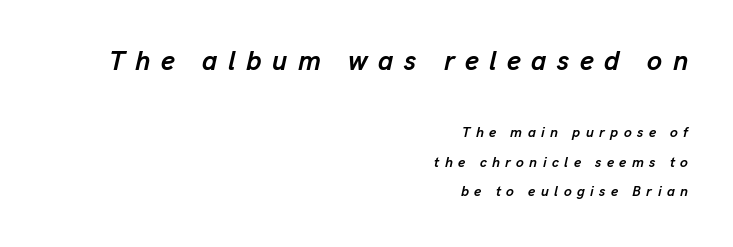
{"italic": "yes", "lean": "right", "slant_degrees": 13, "bold": "yes", "underline": "no", "align": "right", "line_spacing": "loose", "line_spacing_ratio": 2.12, "letter_spacing": "wide", "letter_spacing_em": 0.39, "larger_block": "first", "size_ratio": 1.93, "glyph_px": 27}
